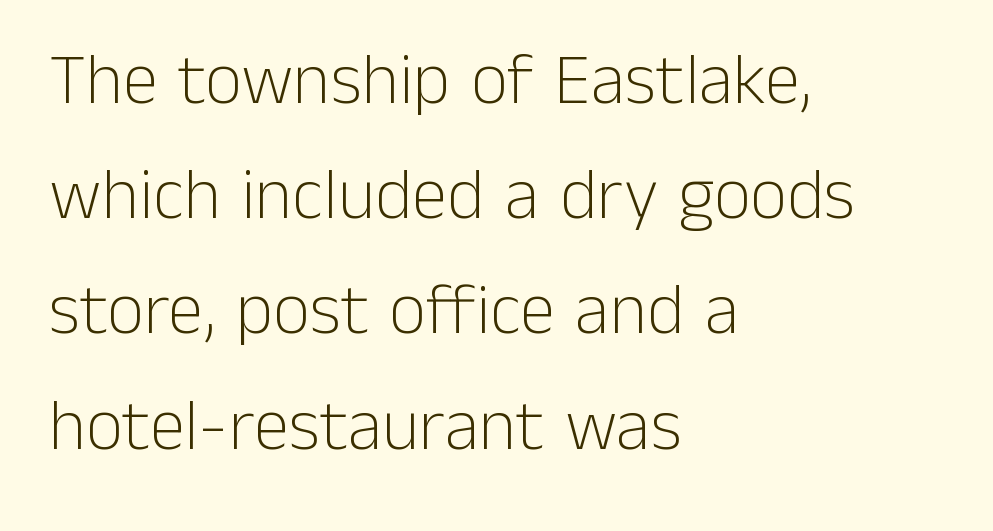
Characters remain perfectly vertical along every line. Type style note: lacks serifs. Compared with a typical body face, this is equally light or lighter still. Does the copy run flush right? No — it runs flush left. A typesetter would call this proportional, since set widths differ per character.
